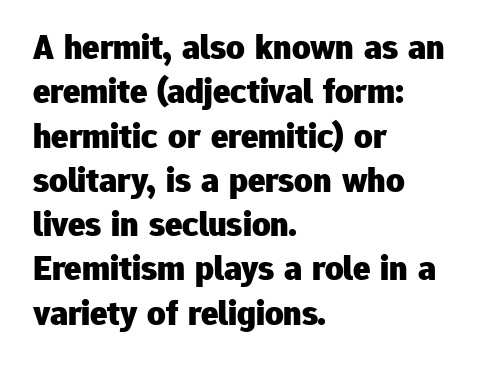
Q: Is the text bold? A: Yes.
Q: Is the text italic (slanted)? A: No, it is upright.
Q: Is the typeface a serif or a sans-serif typeface? A: Sans-serif.
Q: Is the text underlined? A: No.
Q: How is the paragraph aligned? A: Left-aligned.
Q: Is the spacing between letters normal or unusually wide? A: Normal.
Q: Width (condensed, normal, or wide)? A: Normal.
Q: Stroke contrast? A: Low.
Q: x-height? A: Medium.
Q: Monospaced? A: No.
